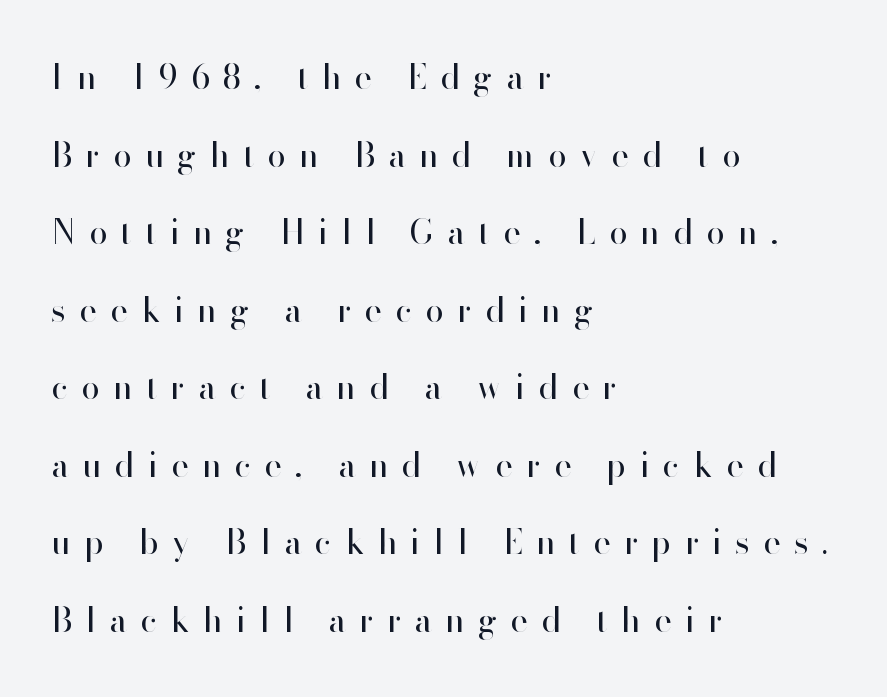
{"serif": "no", "italic": "no", "bold": "no", "weight": "regular", "width": "normal", "stroke_contrast": "high", "x_height": "small", "monospaced": "no", "underline": "no", "align": "left", "line_spacing": "loose", "line_spacing_ratio": 2.35, "letter_spacing": "wide", "letter_spacing_em": 0.41, "glyph_px": 33}
